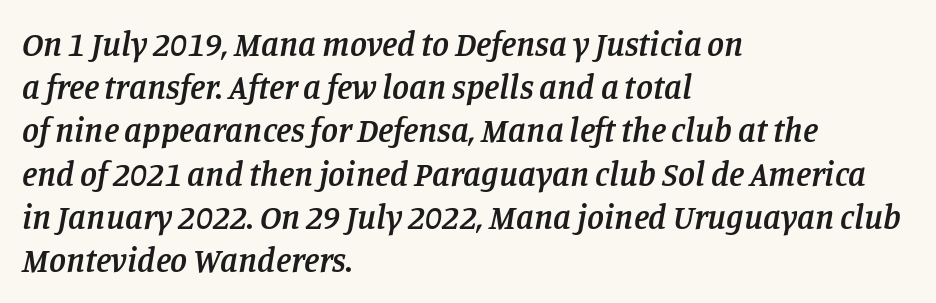
Q: Is the text bold? A: Semi-bold.
Q: Is the text italic (slanted)? A: Yes, it leans right by about 11 degrees.
Q: Is the typeface a serif or a sans-serif typeface? A: Serif.
Q: Is the text underlined? A: No.
Q: How is the paragraph aligned? A: Left-aligned.
Q: Is the spacing between letters normal or unusually wide? A: Normal.
Q: Is the spacing between lines tight, normal or loose? A: Normal.
Q: Width (condensed, normal, or wide)? A: Normal.
Q: Stroke contrast? A: Low.
Q: x-height? A: Large.
Q: Monospaced? A: No.
